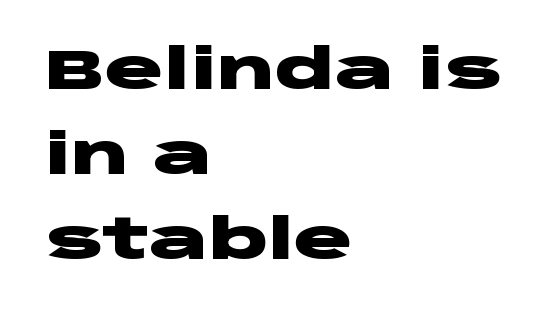
{"serif": "no", "italic": "no", "bold": "yes", "weight": "heavy", "width": "wide", "stroke_contrast": "low", "x_height": "large", "monospaced": "no", "underline": "no", "align": "left", "line_spacing": "normal", "line_spacing_ratio": 1.55, "letter_spacing": "normal", "letter_spacing_em": 0.0, "glyph_px": 55}
